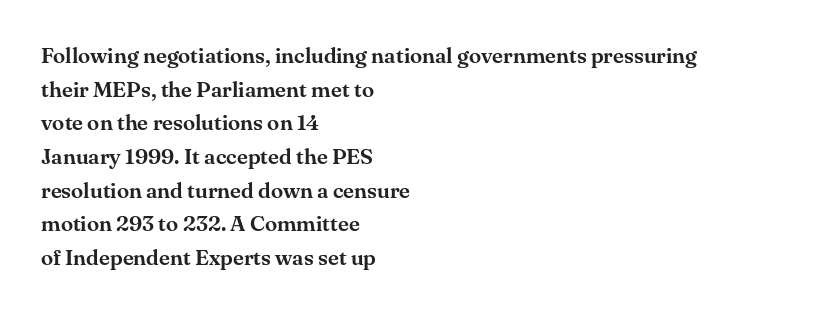
One glance says typical: line gaps are just what's usual. The letters stand upright; this is a roman face. The gap between lines stays unmarked. These lines keep a tight, regular rhythm from letter to letter. Casual observation: everything's shoved over to the left.
